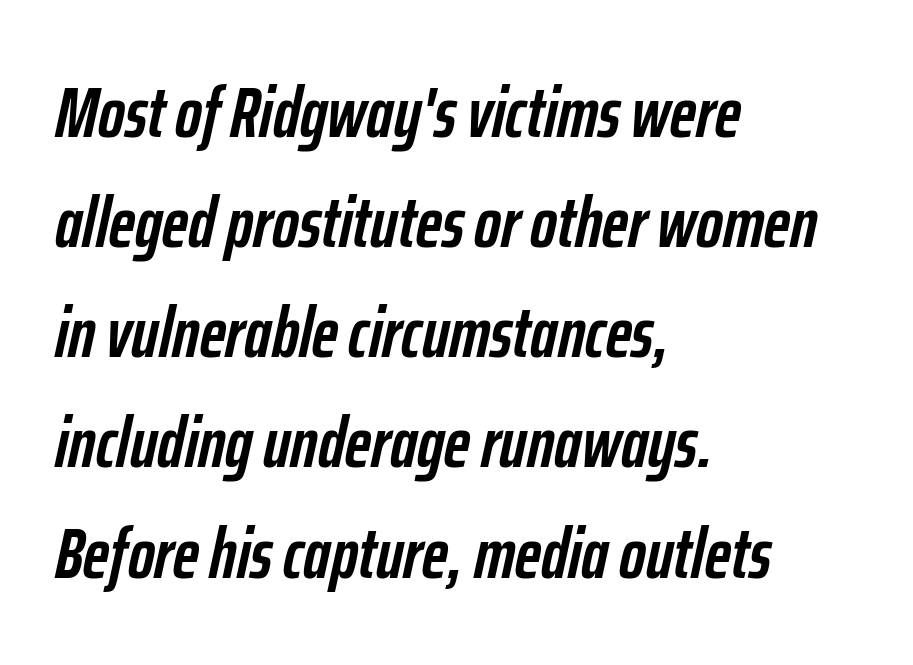
{"italic": "yes", "lean": "right", "slant_degrees": 12, "bold": "yes", "weight": "semibold", "width": "condensed", "stroke_contrast": "low", "x_height": "medium", "monospaced": "no", "underline": "no", "align": "left", "line_spacing": "normal", "line_spacing_ratio": 1.53, "letter_spacing": "normal", "letter_spacing_em": 0.0, "glyph_px": 72}
